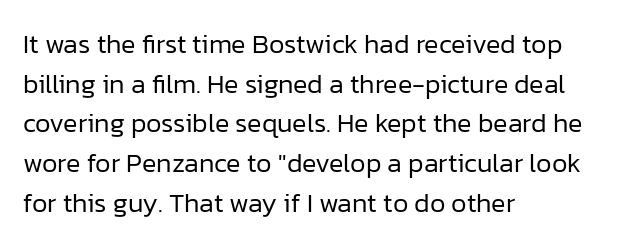
Q: Is the text bold? A: No.
Q: Is the text italic (slanted)? A: No, it is upright.
Q: Is the text underlined? A: No.
Q: How is the paragraph aligned? A: Left-aligned.
Q: Is the spacing between letters normal or unusually wide? A: Normal.
Q: Is the spacing between lines tight, normal or loose? A: Normal.
